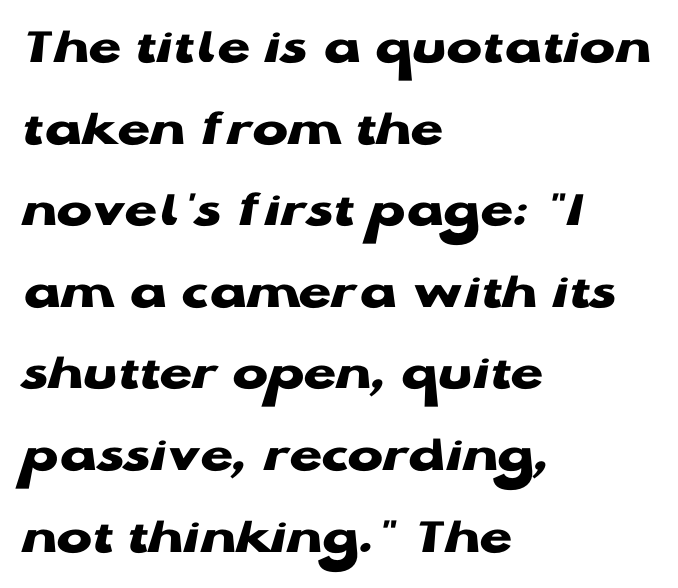
Q: Is the text bold? A: Yes.
Q: Is the text italic (slanted)? A: No, it is upright.
Q: Is the typeface a serif or a sans-serif typeface? A: Sans-serif.
Q: Is the text underlined? A: No.
Q: How is the paragraph aligned? A: Left-aligned.
Q: Is the spacing between letters normal or unusually wide? A: Normal.
Q: Is the spacing between lines tight, normal or loose? A: Normal.
Q: Width (condensed, normal, or wide)? A: Wide.
Q: Stroke contrast? A: Low.
Q: x-height? A: Medium.
Q: Monospaced? A: No.
